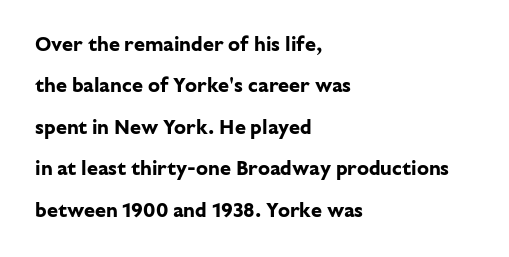
{"italic": "no", "bold": "yes", "underline": "no", "align": "left", "line_spacing": "loose", "line_spacing_ratio": 2.07, "letter_spacing": "normal", "letter_spacing_em": 0.0, "glyph_px": 20}
